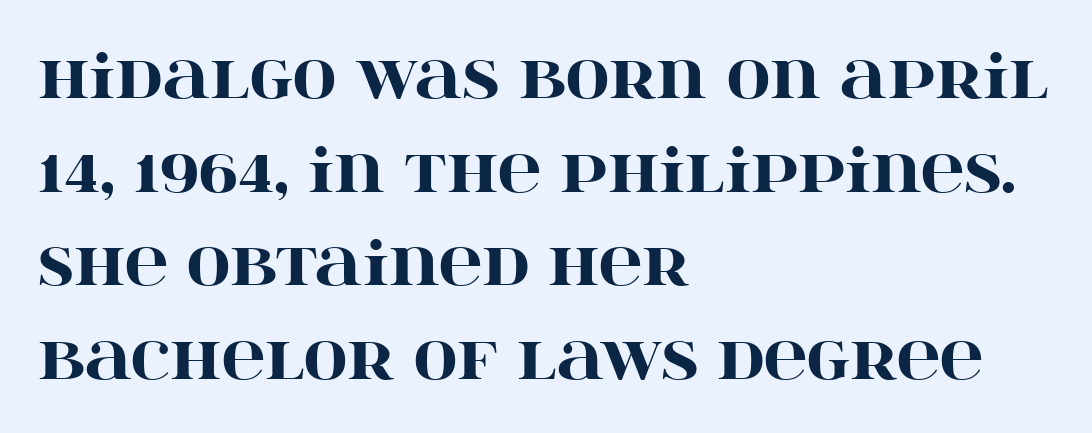
The passage shown is emphatically bold. Clear beneath every line of the passage. Is this a fixed-width face? No — the glyphs have proportional, varying widths. This rendering uses left alignment, leaving the right contour irregular. The leading is moderate, giving the passage an even texture. Every stem runs plumb, perpendicular to the baseline.
